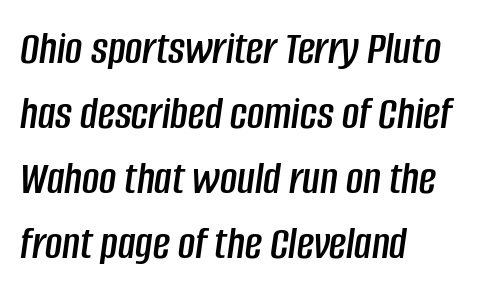
The image shows 47 px condensed type, italic (leaning right); set left-aligned, normal line spacing (1.38x), normal letter spacing, not underlined; low stroke contrast and a large x-height.
